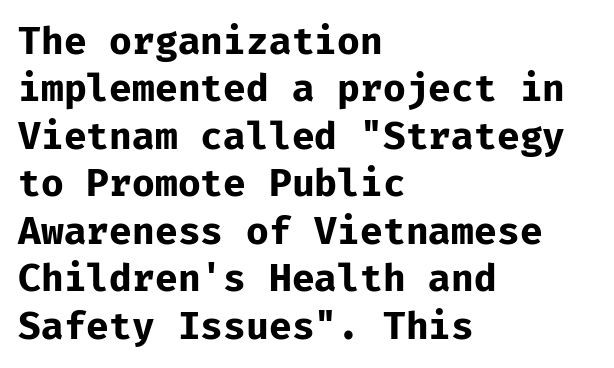
Strokes here are thick enough to call this a true bold. Style check: upright. Note the uniform advance width — an 'i' takes as much space as an 'm'. The line texture is even and compact thanks to regular tracking. Reading down the column, the eye jumps a familiar distance to each next line.
